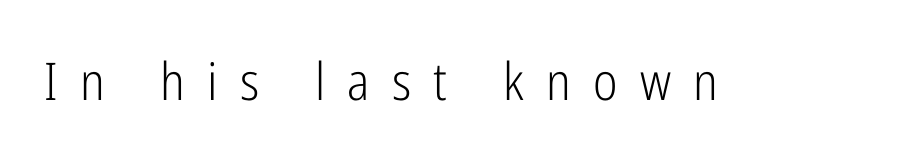
Q: Is the text bold? A: No.
Q: Is the text italic (slanted)? A: No, it is upright.
Q: Is the typeface a serif or a sans-serif typeface? A: Sans-serif.
Q: Is the text underlined? A: No.
Q: Is the spacing between letters normal or unusually wide? A: Unusually wide.
Q: Width (condensed, normal, or wide)? A: Condensed.
Q: Stroke contrast? A: Low.
Q: x-height? A: Medium.
Q: Monospaced? A: No.
